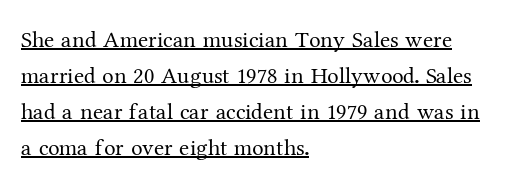
{"italic": "no", "bold": "no", "underline": "yes", "align": "left", "line_spacing": "normal", "line_spacing_ratio": 1.56, "letter_spacing": "normal", "letter_spacing_em": 0.0, "glyph_px": 23}
